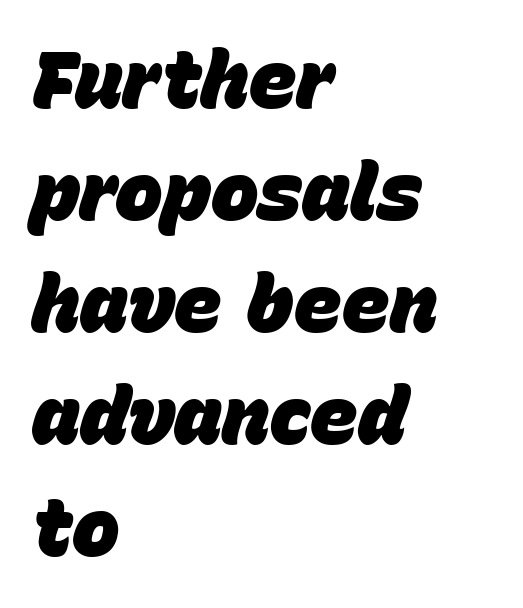
The image shows 80 px heavy type, italic (leaning right); set left-aligned, normal line spacing (1.4x), normal letter spacing, not underlined; low stroke contrast and a large x-height.
